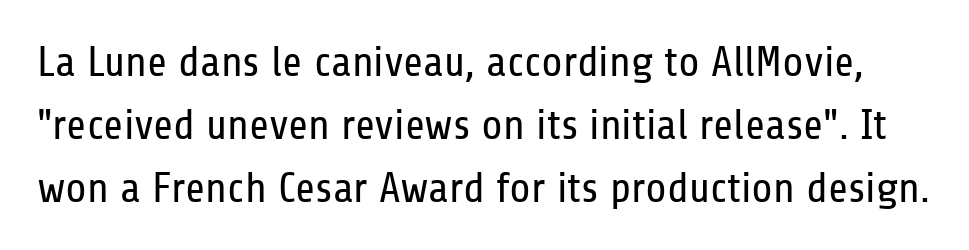
This rendering features lettering with no underline. The letters stand upright; this is a roman face. This block has exactly the height ordinary leading produces. On a weight scale, this lands at 450 or below. Font category for this specimen: sans-serif. Note the varied advance widths — an 'i' is clearly narrower than an 'm'.
